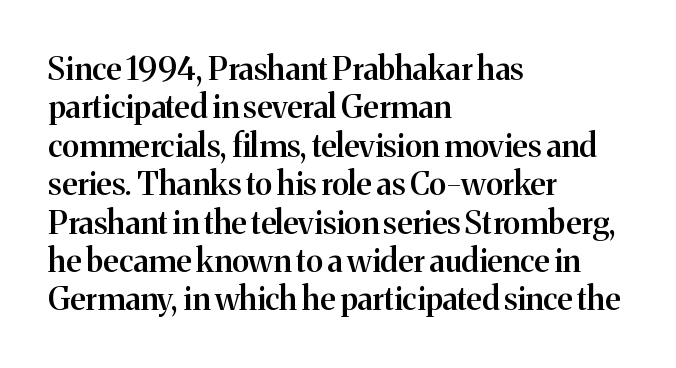
The image shows 32 px semibold serif type, upright; set left-aligned, line spacing 1.2x, normal letter spacing, not underlined; medium stroke contrast and a medium x-height.
